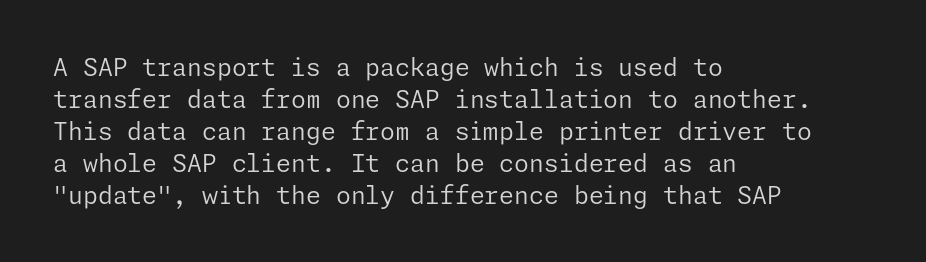
Q: Is the text bold? A: No.
Q: Is the text italic (slanted)? A: No, it is upright.
Q: Is the text underlined? A: No.
Q: How is the paragraph aligned? A: Left-aligned.
Q: Is the spacing between letters normal or unusually wide? A: Normal.
Q: Is the spacing between lines tight, normal or loose? A: Normal.
